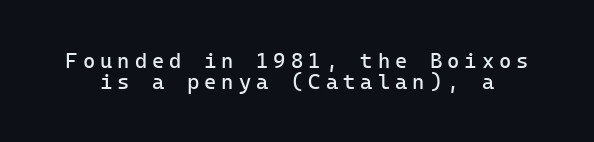
The axis of the letterforms is exactly vertical. Quick note: interline space is minimal. Heaviness? Minimal to ordinary, like unemphasized prose. Nobody drew a line under any word here.
